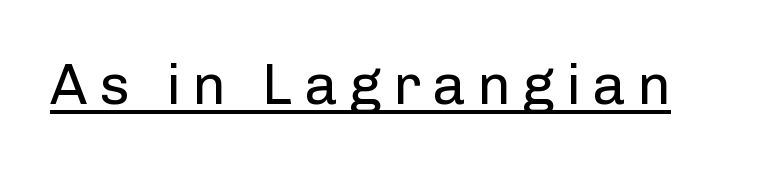
Does extra space separate the letters? Yes, quite a lot of it. Somebody hit Ctrl+U on this one — the words are underlined. Do the characters align in a grid? No, the font is proportional. Nothing heavy about these letters — not bold at all.
